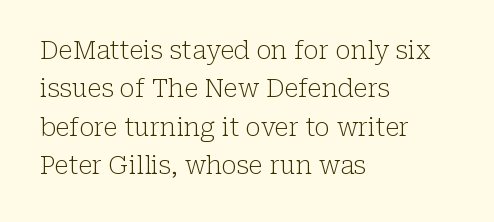
This sample uses an upright cut, with every glyph sitting square on the baseline. The string is rendered with underlining switched off. Tracking value appears to be zero — textbook default spacing. The lines in this sample share a left origin and differ only in where they stop. Vertical spacing — default.
